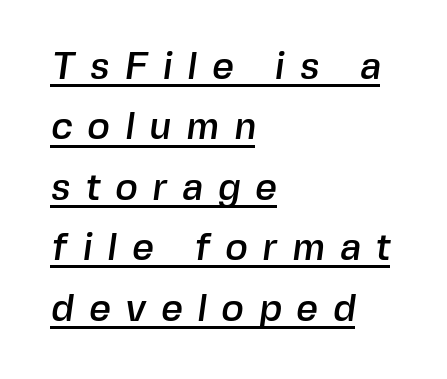
Q: Is the typeface a serif or a sans-serif typeface? A: Sans-serif.
Q: Is the text underlined? A: Yes.
Q: How is the paragraph aligned? A: Left-aligned.
Q: Is the spacing between letters normal or unusually wide? A: Unusually wide.
Q: Is the spacing between lines tight, normal or loose? A: Normal.
Q: Width (condensed, normal, or wide)? A: Normal.
Q: x-height? A: Medium.
Q: Monospaced? A: No.
